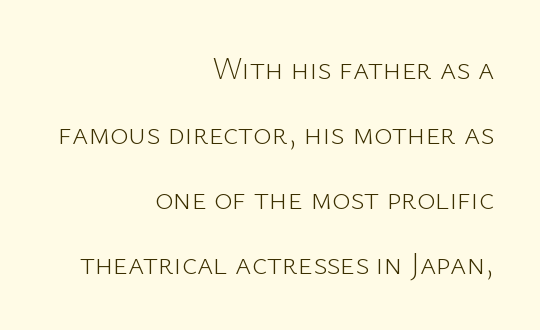
What kind of face is this? One without serifs — a sans. This is roman type, the default non-slanted kind. Character widths vary here, with narrow letters taking less room than wide ones. Caption: face not bold, strokes unweighted. Casual observation: everything's shoved over to the right. Inter-character spacing is left at the font's built-in metrics.
